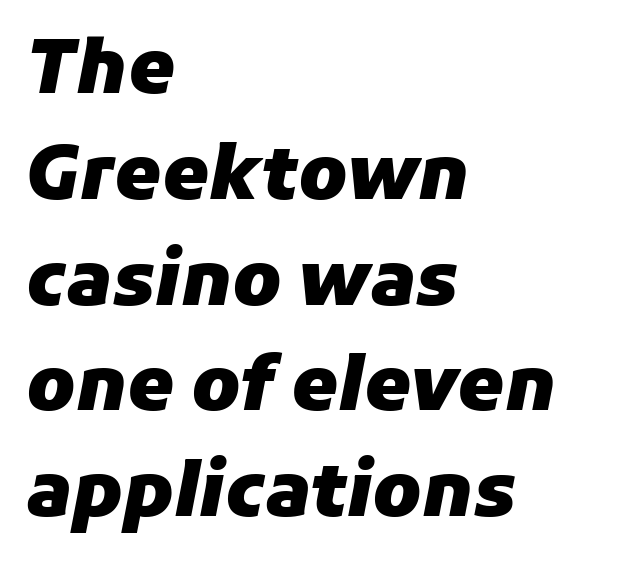
Look at the tracking — it's just the regular setting, nothing added. Each letter keeps its own natural width here, so spacing adapts to shape. Visually the block forms a straight wall on the left and a jagged coastline on the right. Type without underlining.
